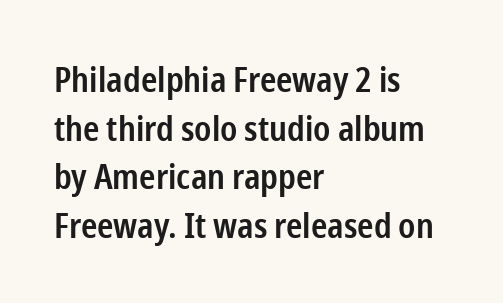
Baseline-to-baseline distance is the conventional proportion of letter height. Characters remain perfectly vertical along every line. Nobody touched the tracking dial on this one. The compositor pushed each line to the left boundary. The font family rendered here belongs to the sans-serif group.
